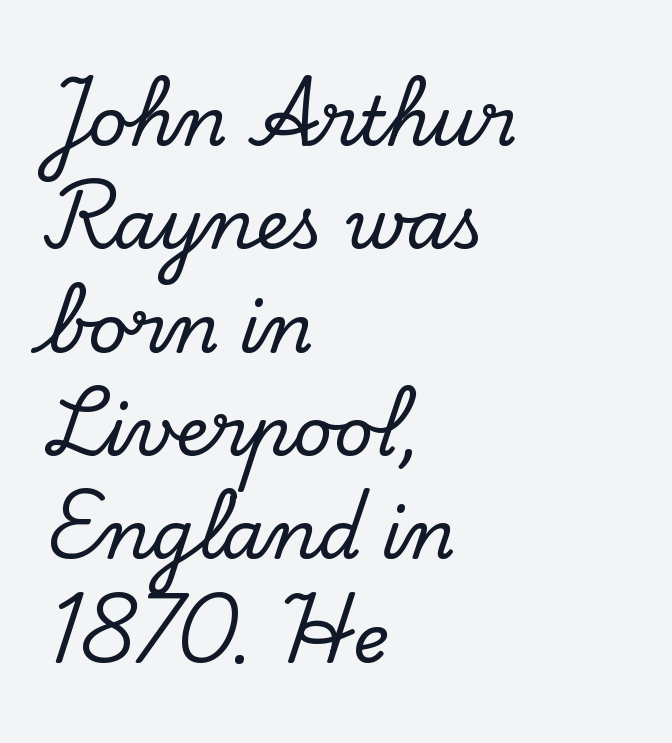
{"serif": "yes", "width": "normal", "stroke_contrast": "low", "x_height": "small", "monospaced": "no", "underline": "no", "align": "left", "line_spacing": "normal", "line_spacing_ratio": 1.52, "letter_spacing": "normal", "letter_spacing_em": 0.0, "glyph_px": 68}
